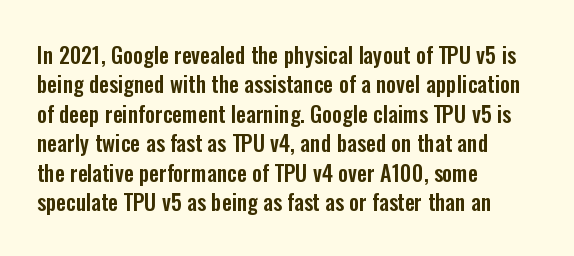
{"italic": "no", "underline": "no", "align": "left", "line_spacing": "normal", "line_spacing_ratio": 1.34, "letter_spacing": "normal", "letter_spacing_em": 0.0, "glyph_px": 22}
